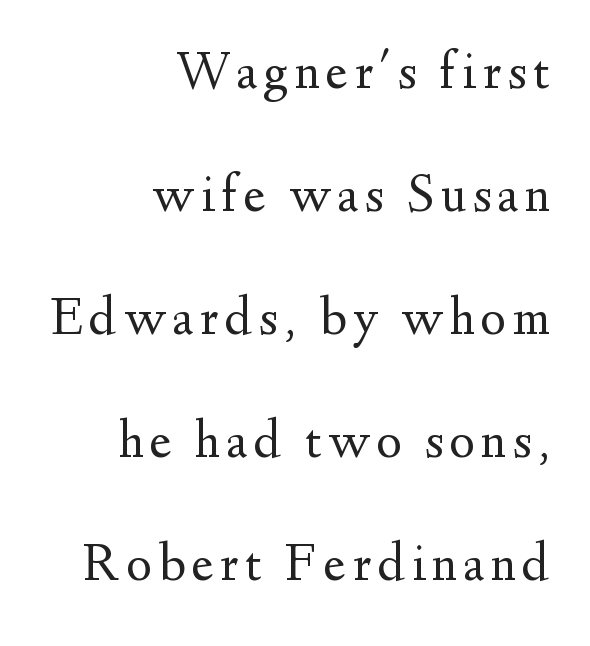
{"serif": "yes", "italic": "no", "bold": "no", "weight": "regular", "width": "normal", "stroke_contrast": "medium", "x_height": "small", "monospaced": "no", "underline": "no", "align": "right", "line_spacing": "loose", "line_spacing_ratio": 2.28, "glyph_px": 54}
